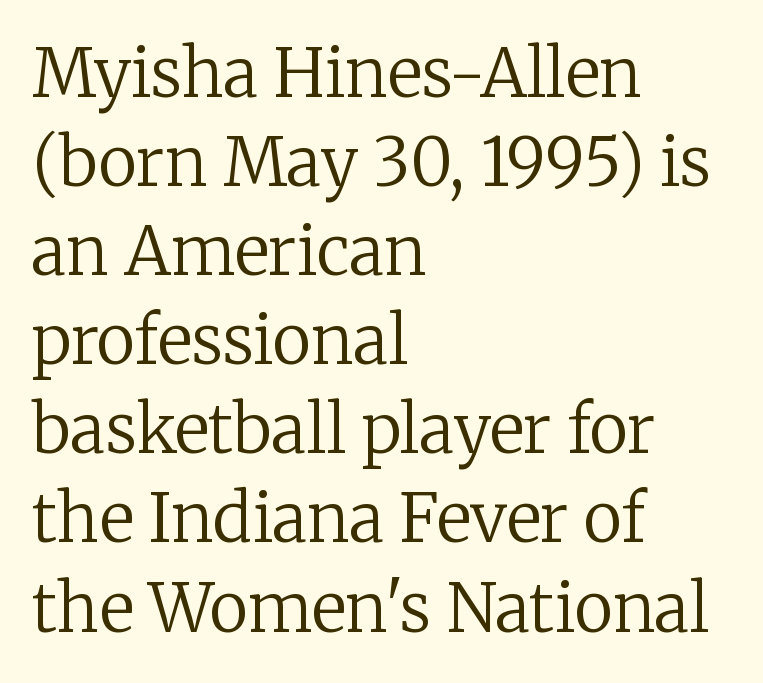
{"serif": "yes", "italic": "no", "bold": "no", "weight": "regular", "width": "normal", "stroke_contrast": "low", "x_height": "medium", "monospaced": "no", "underline": "no", "align": "left", "line_spacing": "normal", "line_spacing_ratio": 1.35, "letter_spacing": "normal", "letter_spacing_em": 0.0, "glyph_px": 66}
